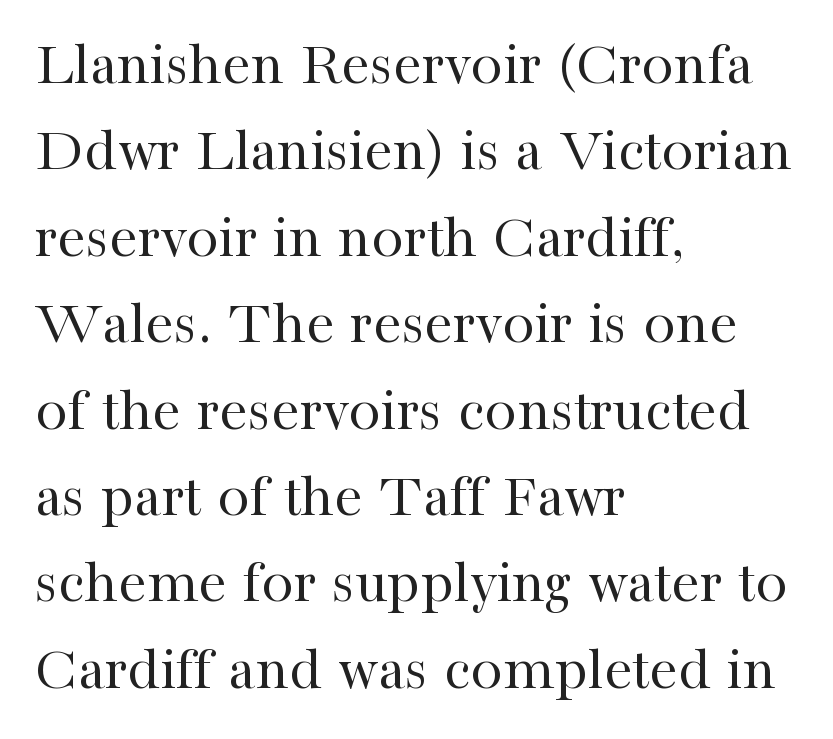
Q: Is the text bold? A: No.
Q: Is the text italic (slanted)? A: No, it is upright.
Q: Is the typeface a serif or a sans-serif typeface? A: Serif.
Q: Is the text underlined? A: No.
Q: How is the paragraph aligned? A: Left-aligned.
Q: Is the spacing between letters normal or unusually wide? A: Normal.
Q: Is the spacing between lines tight, normal or loose? A: Normal.
Q: Width (condensed, normal, or wide)? A: Normal.
Q: Stroke contrast? A: High.
Q: x-height? A: Medium.
Q: Monospaced? A: No.
